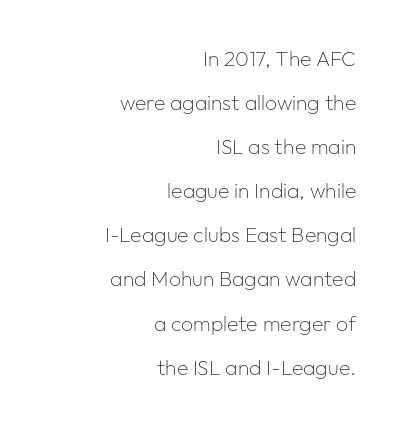
Q: Is the text bold? A: No.
Q: Is the text italic (slanted)? A: No, it is upright.
Q: Is the text underlined? A: No.
Q: How is the paragraph aligned? A: Right-aligned.
Q: Is the spacing between letters normal or unusually wide? A: Normal.
Q: Is the spacing between lines tight, normal or loose? A: Loose.
